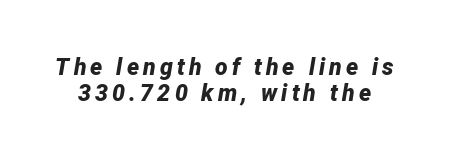
{"italic": "yes", "lean": "right", "slant_degrees": 12, "bold": "yes", "underline": "no", "line_spacing": "tight", "line_spacing_ratio": 1.13, "glyph_px": 23}
